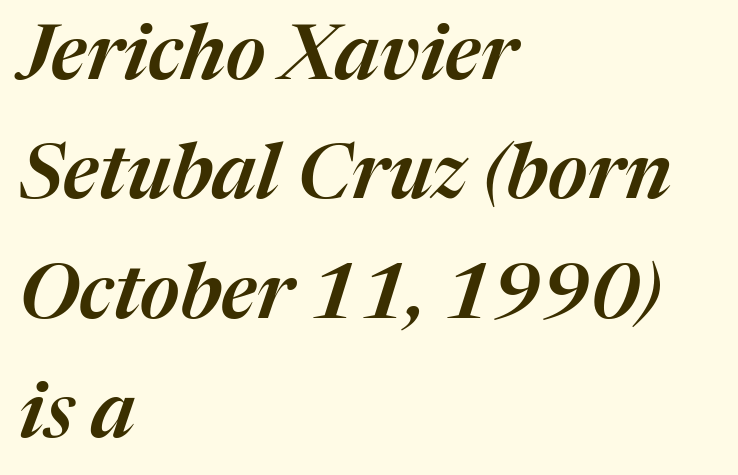
Q: Is the text italic (slanted)? A: Yes, it leans right by about 17 degrees.
Q: Is the text underlined? A: No.
Q: How is the paragraph aligned? A: Left-aligned.
Q: Is the spacing between letters normal or unusually wide? A: Normal.
Q: Is the spacing between lines tight, normal or loose? A: Normal.
Q: Width (condensed, normal, or wide)? A: Normal.
Q: Stroke contrast? A: Medium.
Q: x-height? A: Medium.
Q: Monospaced? A: No.
